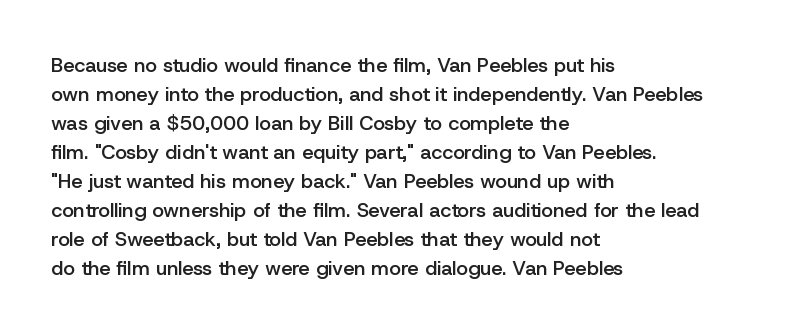
The image shows 20 px text type, upright; set left-aligned, normal line spacing (1.45x), normal letter spacing, not underlined.
